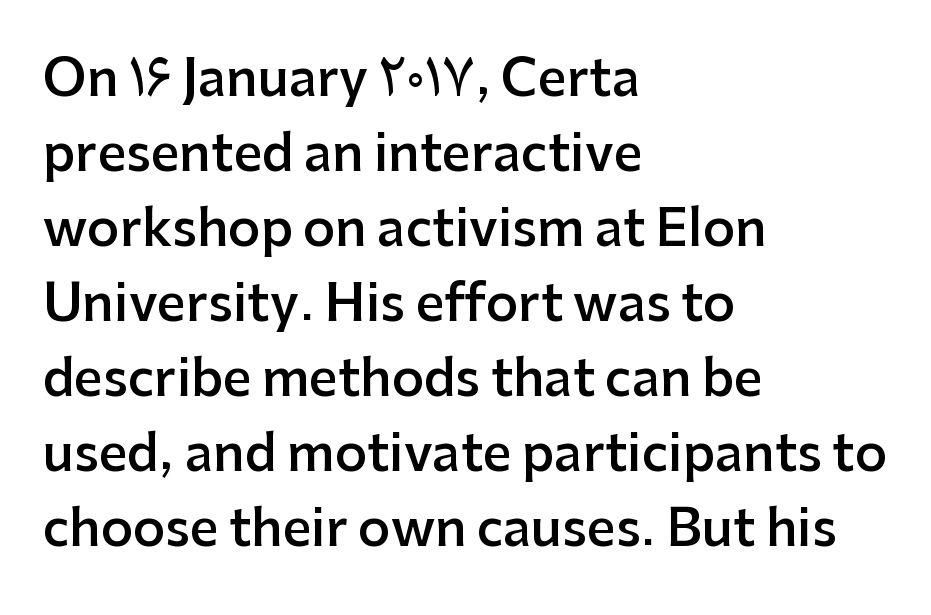
{"serif": "no", "italic": "no", "bold": "semi", "weight": "semibold", "width": "normal", "stroke_contrast": "low", "x_height": "medium", "monospaced": "no", "underline": "no", "align": "left", "line_spacing": "normal", "line_spacing_ratio": 1.5, "letter_spacing": "normal", "letter_spacing_em": 0.0, "glyph_px": 50}
